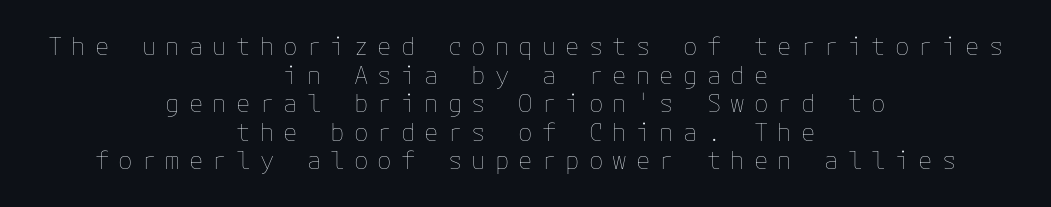
Q: Is the text bold? A: No.
Q: Is the text italic (slanted)? A: No, it is upright.
Q: Is the text underlined? A: No.
Q: How is the paragraph aligned? A: Centered.
Q: Is the spacing between letters normal or unusually wide? A: Unusually wide.
